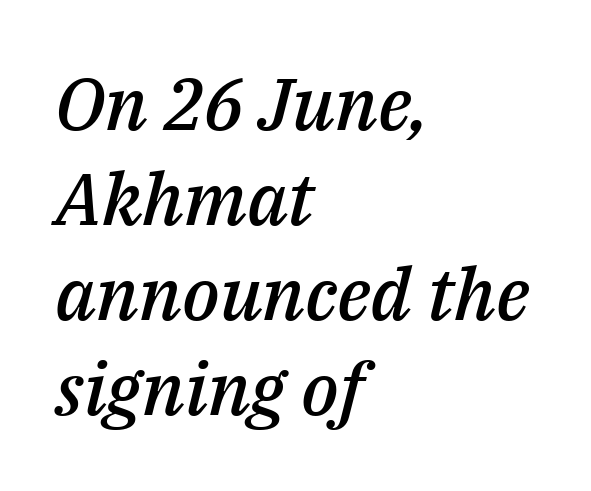
When letters slant like this, we call the style italic. Letter spacing: default. Every row of glyphs begins at an identical x-position on the left. Quick note: interline space is typical. Looks like regular typesetting: each glyph gets only the width it needs. How heavy is the stroke? Medium-heavy — a semibold, shy of bold.
